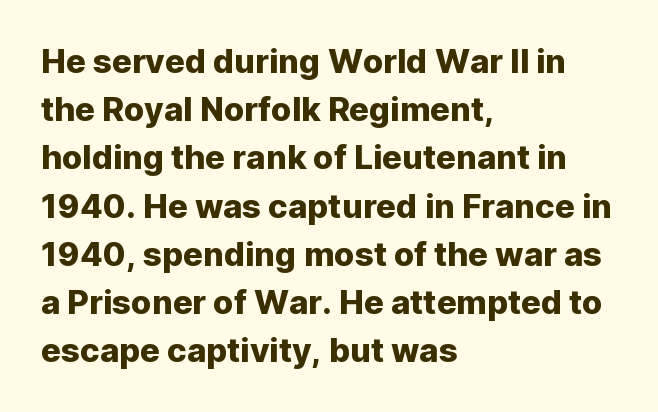
This sample keeps an unexceptional amount of space between lines. This sample is left-justified, so line endings fall wherever the words run out. If you drew a line through each stem, it would be perfectly vertical. Are there feet on the stems? There aren't — it's a sans.
